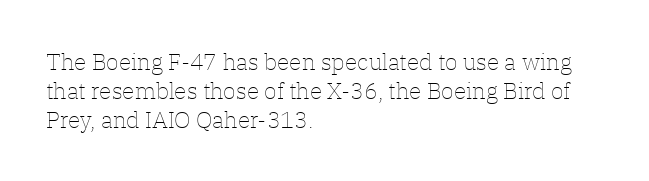
The image shows 23 px text type, upright; set left-aligned, normal line spacing (1.26x), normal letter spacing, not underlined.
